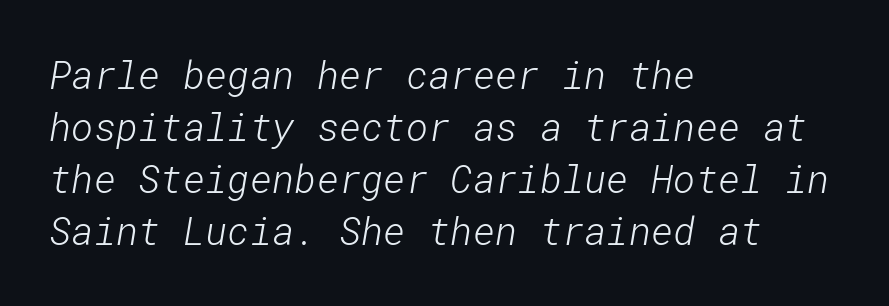
{"serif": "no", "bold": "no", "weight": "light", "width": "normal", "stroke_contrast": "low", "x_height": "medium", "underline": "no", "align": "left", "line_spacing": "normal", "line_spacing_ratio": 1.37, "letter_spacing": "normal", "letter_spacing_em": 0.0, "glyph_px": 38}
